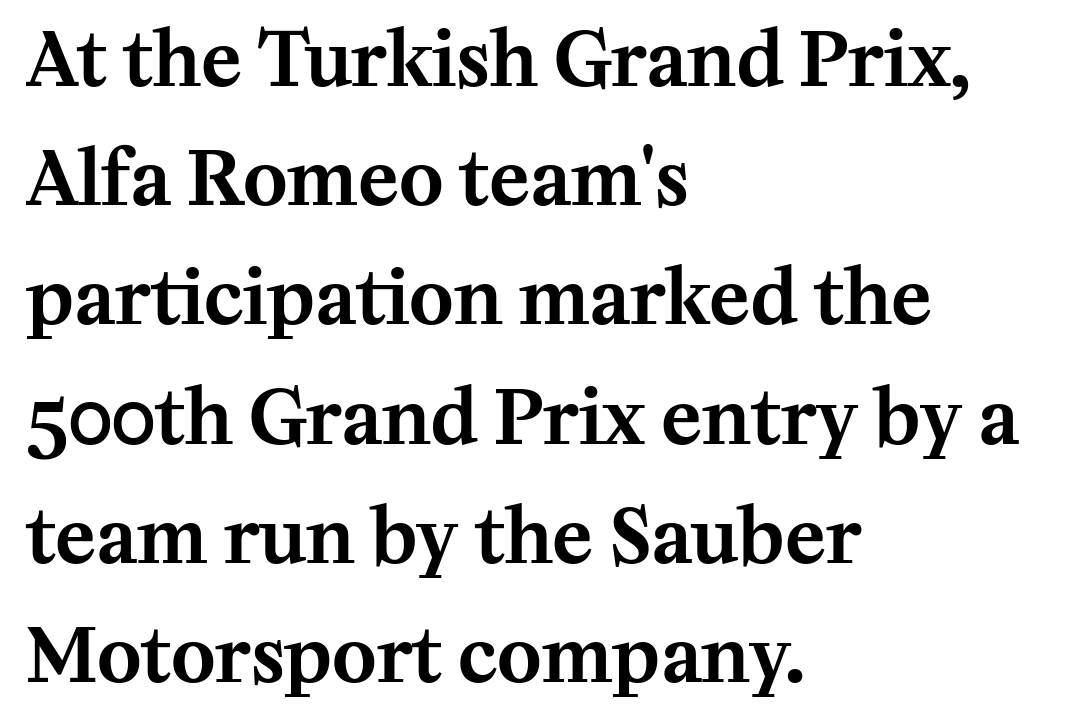
{"serif": "yes", "italic": "no", "width": "normal", "stroke_contrast": "medium", "x_height": "medium", "monospaced": "no", "underline": "no", "align": "left", "line_spacing": "normal", "line_spacing_ratio": 1.59, "letter_spacing": "normal", "letter_spacing_em": 0.0, "glyph_px": 75}
